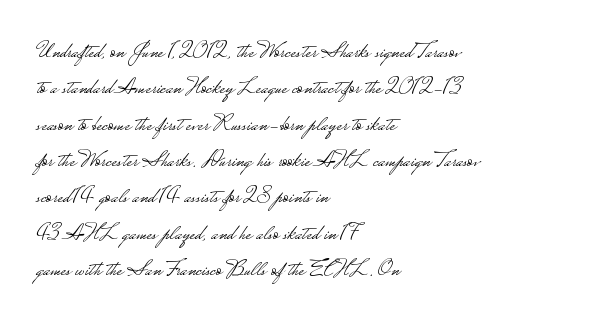
Q: Is the text bold? A: No.
Q: Is the text italic (slanted)? A: Yes.
Q: Is the text underlined? A: No.
Q: How is the paragraph aligned? A: Left-aligned.
Q: Is the spacing between letters normal or unusually wide? A: Normal.
Q: Is the spacing between lines tight, normal or loose? A: Normal.
